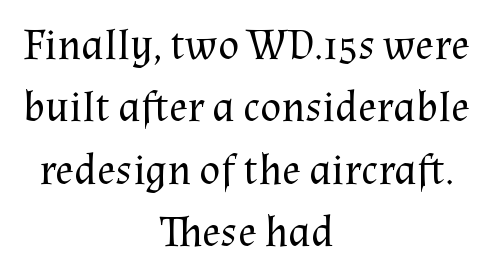
The image shows 44 px regular-weight type, upright; set centered, normal line spacing (1.42x), normal letter spacing, not underlined; medium stroke contrast and a medium x-height.
